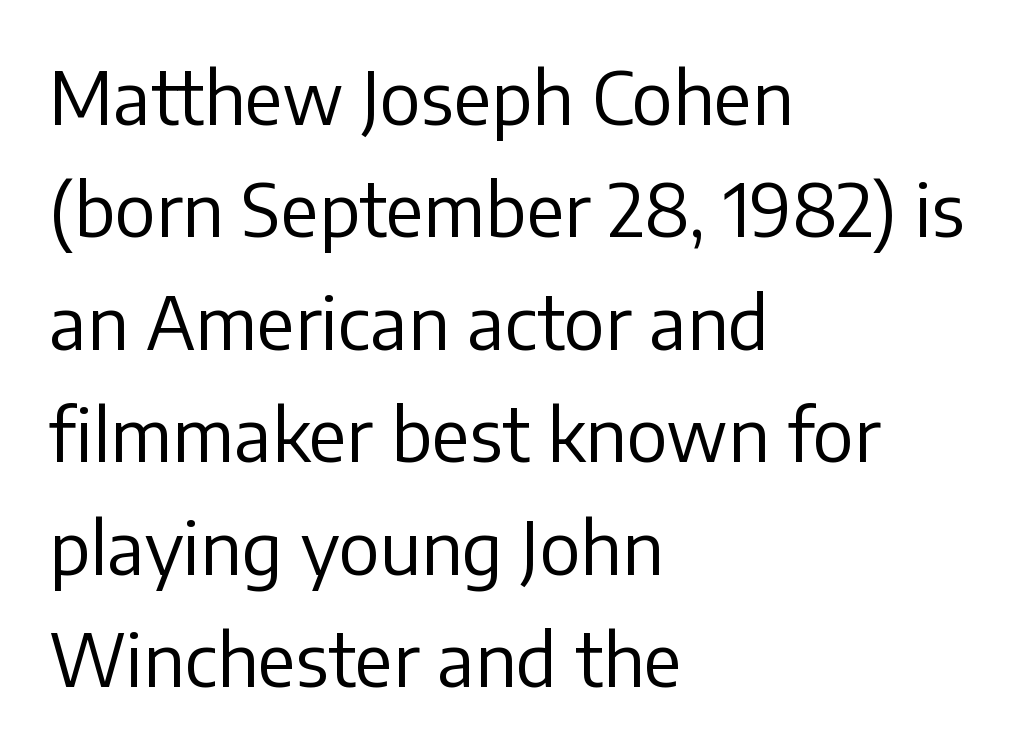
{"serif": "no", "italic": "no", "bold": "no", "weight": "regular", "width": "normal", "stroke_contrast": "low", "x_height": "medium", "monospaced": "no", "underline": "no", "align": "left", "line_spacing": "normal", "line_spacing_ratio": 1.54, "letter_spacing": "normal", "letter_spacing_em": 0.0, "glyph_px": 73}
